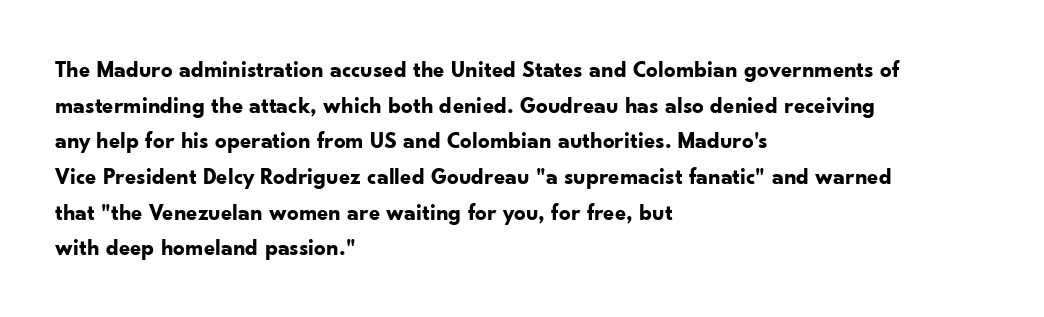
Is the block centered? No — it sits flush against the left margin. A full-strength bold gives these letters their thick strokes. The zone under the glyphs is completely vacant. This sample uses an upright cut, with every glyph sitting square on the baseline. The passage shown has conventional tracking throughout. The line-height multiplier appears to be the usual default.
